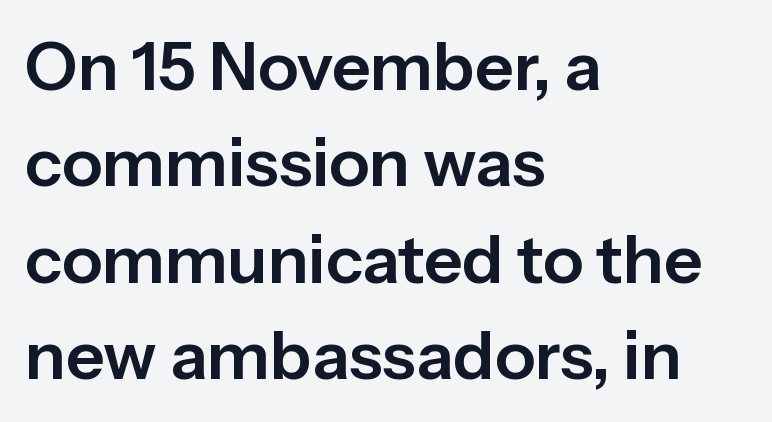
The image shows 67 px sans-serif type, upright; set left-aligned, normal line spacing (1.44x), normal letter spacing, not underlined; low stroke contrast and a medium x-height.
